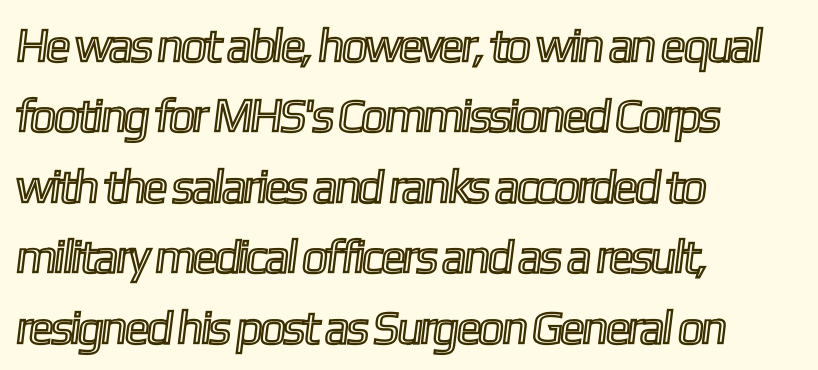
Q: Is the text underlined? A: No.
Q: How is the paragraph aligned? A: Left-aligned.
Q: Is the spacing between letters normal or unusually wide? A: Normal.
Q: Is the spacing between lines tight, normal or loose? A: Normal.
Q: Width (condensed, normal, or wide)? A: Condensed.
Q: x-height? A: Medium.
Q: Monospaced? A: No.
